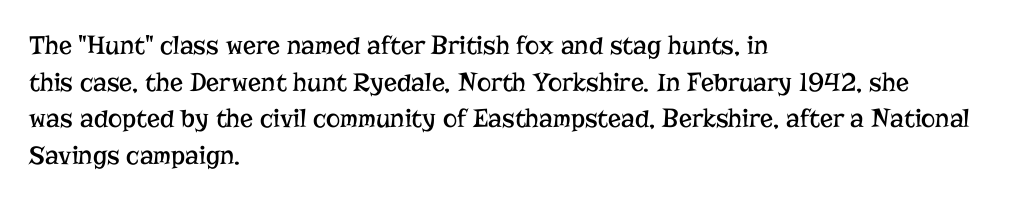
Reading down the block, your eye returns to a fixed left position each line. Do the letters lean? They stand straight. The strip under each line holds only bare page. Bold? No — there's no thickening of the strokes. Line spacing here is normal. Glyph-to-glyph distance matches everyday printed text.
